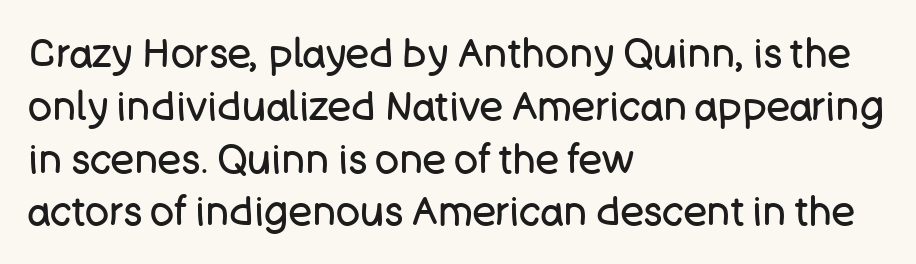
The image shows 40 px regular-weight sans-serif type, upright; set left-aligned, normal line spacing (1.32x), normal letter spacing, not underlined; low stroke contrast and a large x-height.
